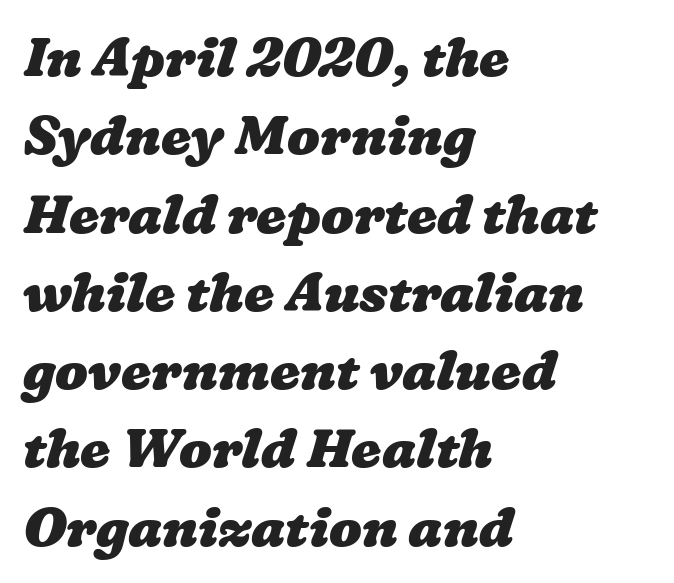
This sample has the flowing, uneven cadence of proportional lettering. Just letters on the line, the space beneath them empty. The font is running at its bold setting. Summary of vertical rhythm: regular, with standard interline spacing.
